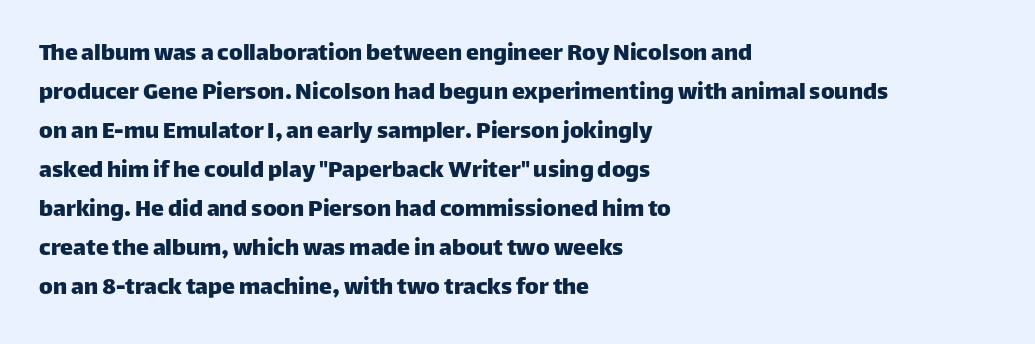
The compositor pushed each line to the left boundary. Every stem runs plumb, perpendicular to the baseline. This sample keeps an unexceptional amount of space between lines. Here the glyphs are tracked normally, forming tight word shapes. Descender tails drop into unmarked territory.
